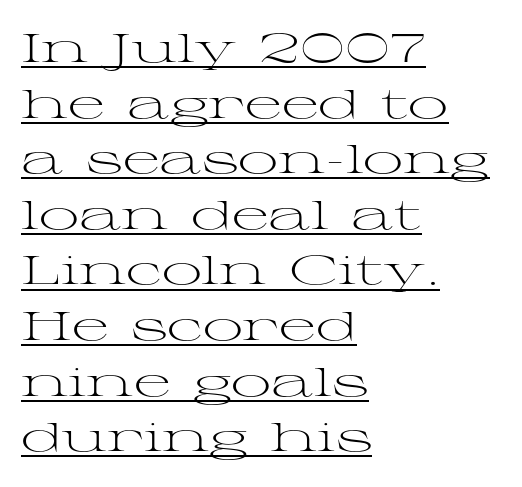
Reading down the block, your eye returns to a fixed left position each line. This rendering leaves character spacing at its baseline value. This rendering employs a face with finishing strokes, i.e., a serif. The sample's only ornament is a line tracing under the words. The font sits on the lighter half of the weight spectrum, regular included. The lettering stays uniformly vertical, giving the passage a roman look.
